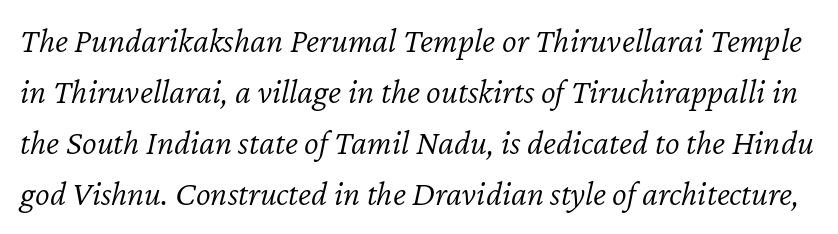
Looks like regular typesetting: each glyph gets only the width it needs. If you measured baseline to baseline, you'd find a middling distance. Caption: standard tracking, unaltered. The passage shown leans; its letterforms are oblique. Letters have the restrained weight of plain body copy at most.
